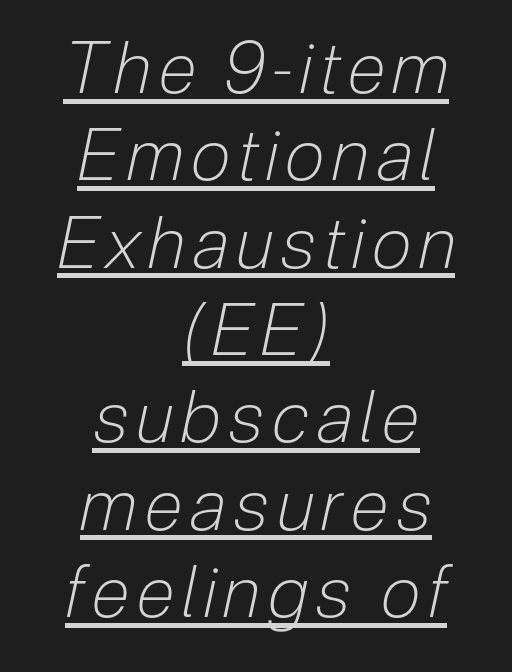
Q: Is the text bold? A: No.
Q: Is the text italic (slanted)? A: Yes, it leans right by about 12 degrees.
Q: Is the text underlined? A: Yes.
Q: How is the paragraph aligned? A: Centered.
Q: Width (condensed, normal, or wide)? A: Condensed.
Q: Stroke contrast? A: Low.
Q: x-height? A: Medium.
Q: Monospaced? A: No.
